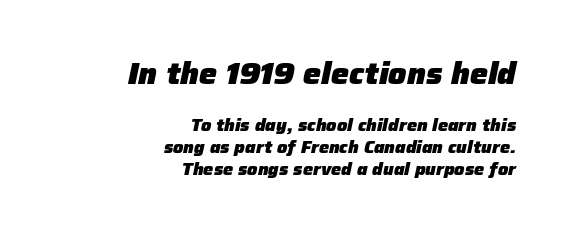
Q: Is the text bold? A: Yes.
Q: Is the text italic (slanted)? A: Yes, it leans right by about 12 degrees.
Q: Is the text underlined? A: No.
Q: How is the paragraph aligned? A: Right-aligned.
Q: Is the spacing between letters normal or unusually wide? A: Normal.
Q: Is the spacing between lines tight, normal or loose? A: Normal.
Q: Which block of text is set in a larger size, the first (top) or the second (bottom)? A: The first (top) one.
Q: Width (condensed, normal, or wide)? A: Normal.
Q: Stroke contrast? A: Low.
Q: x-height? A: Medium.
Q: Monospaced? A: No.
